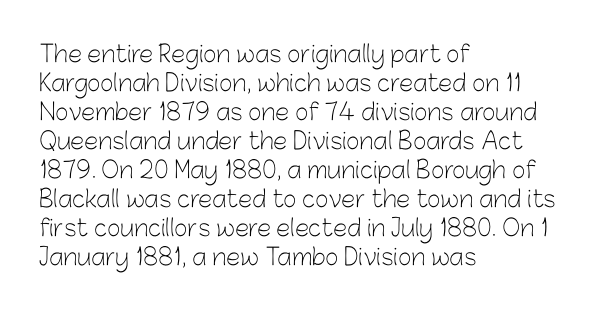
Q: Is the text bold? A: No.
Q: Is the text italic (slanted)? A: No, it is upright.
Q: Is the text underlined? A: No.
Q: How is the paragraph aligned? A: Left-aligned.
Q: Is the spacing between letters normal or unusually wide? A: Normal.
Q: Is the spacing between lines tight, normal or loose? A: Normal.
